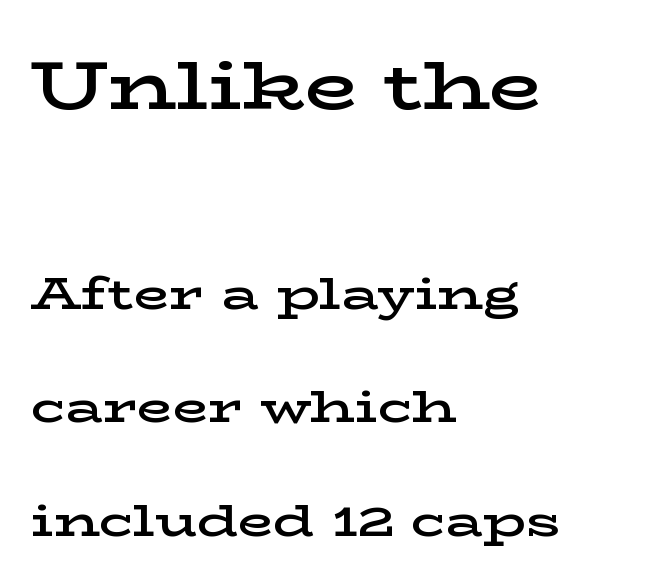
The type is set solid horizontally, with unmodified tracking. Is this a sans? No — the strokes have serifs. The first block has been scaled up relative to the second. Does the copy run flush right? No — it runs flush left. Weight check: semibold — heavier than regular, not quite bold.
